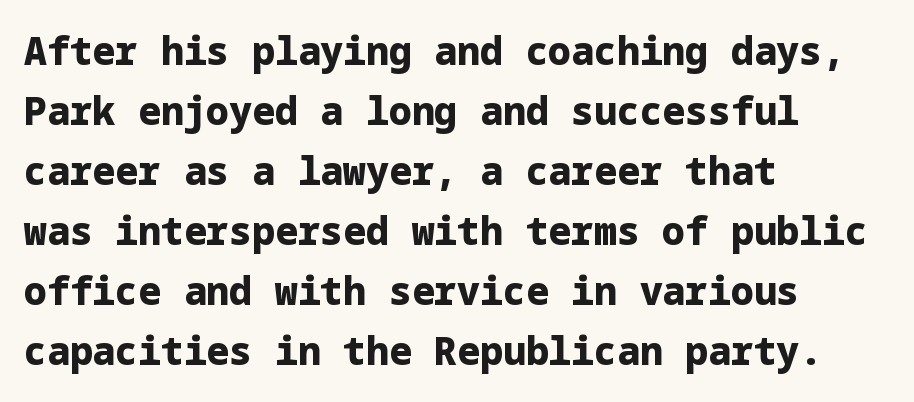
The image shows 38 px heavy sans-serif type, upright; set left-aligned, normal line spacing (1.58x), normal letter spacing, not underlined; low stroke contrast and a medium x-height.
